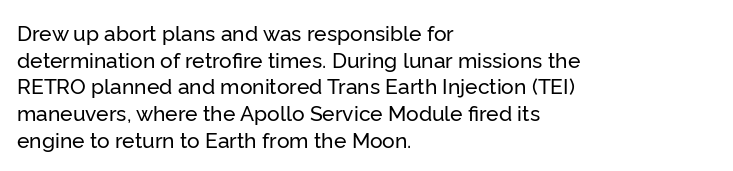
{"italic": "no", "underline": "no", "align": "left", "line_spacing": "normal", "line_spacing_ratio": 1.27, "letter_spacing": "normal", "letter_spacing_em": 0.0, "glyph_px": 21}
